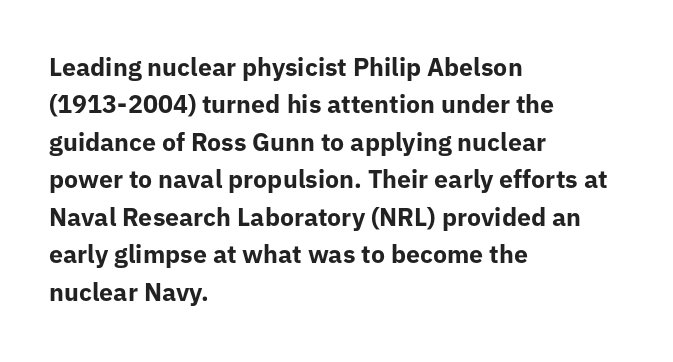
The image shows 25 px bold type, upright; set left-aligned, normal line spacing (1.5x), normal letter spacing, not underlined.
